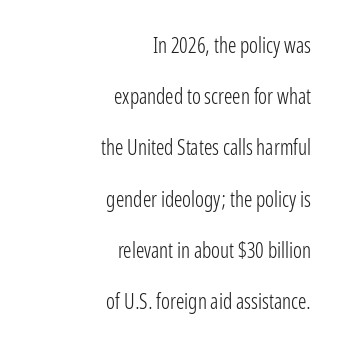
{"italic": "no", "bold": "no", "underline": "no", "align": "right", "line_spacing": "loose", "line_spacing_ratio": 2.44, "letter_spacing": "normal", "letter_spacing_em": 0.0, "glyph_px": 21}
